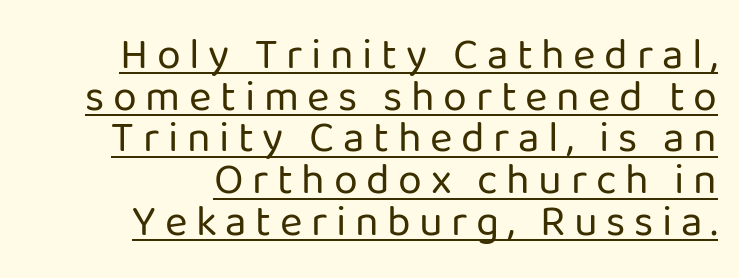
Q: Is the text bold? A: No.
Q: Is the text italic (slanted)? A: No, it is upright.
Q: Is the typeface a serif or a sans-serif typeface? A: Sans-serif.
Q: Is the text underlined? A: Yes.
Q: How is the paragraph aligned? A: Right-aligned.
Q: Is the spacing between letters normal or unusually wide? A: Unusually wide.
Q: Is the spacing between lines tight, normal or loose? A: Tight.
Q: Width (condensed, normal, or wide)? A: Normal.
Q: Stroke contrast? A: Low.
Q: x-height? A: Medium.
Q: Monospaced? A: No.
